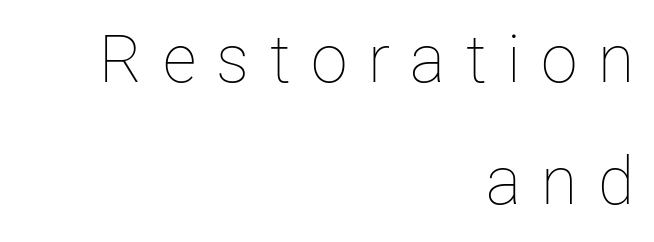
Q: Is the text bold? A: No.
Q: Is the text italic (slanted)? A: No, it is upright.
Q: Is the text underlined? A: No.
Q: How is the paragraph aligned? A: Right-aligned.
Q: Is the spacing between letters normal or unusually wide? A: Unusually wide.
Q: Width (condensed, normal, or wide)? A: Normal.
Q: Stroke contrast? A: Low.
Q: x-height? A: Medium.
Q: Monospaced? A: No.
